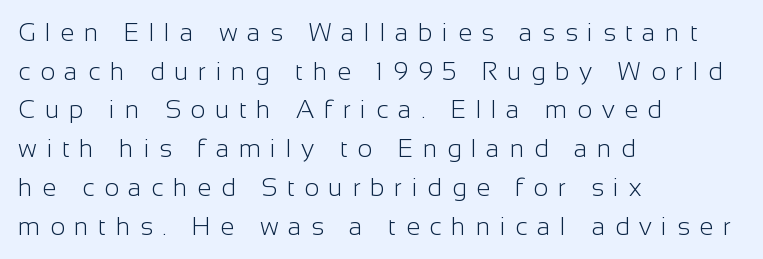
{"italic": "no", "bold": "no", "underline": "no", "align": "left", "line_spacing": "normal", "line_spacing_ratio": 1.55, "letter_spacing": "wide", "letter_spacing_em": 0.39, "glyph_px": 25}
